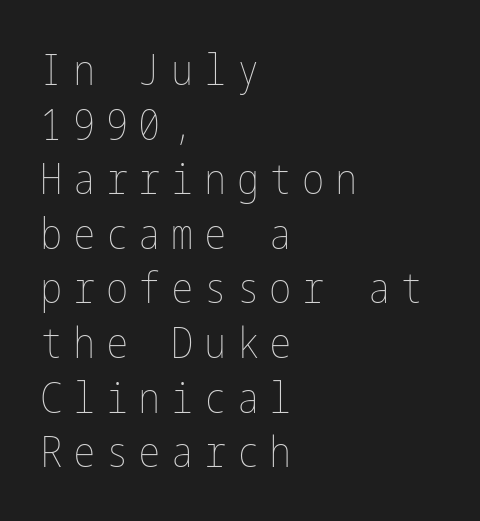
Q: Is the text bold? A: No.
Q: Is the text italic (slanted)? A: No, it is upright.
Q: Is the text underlined? A: No.
Q: How is the paragraph aligned? A: Left-aligned.
Q: Is the spacing between letters normal or unusually wide? A: Unusually wide.
Q: Is the spacing between lines tight, normal or loose? A: Normal.
Q: Width (condensed, normal, or wide)? A: Condensed.
Q: Stroke contrast? A: Low.
Q: x-height? A: Medium.
